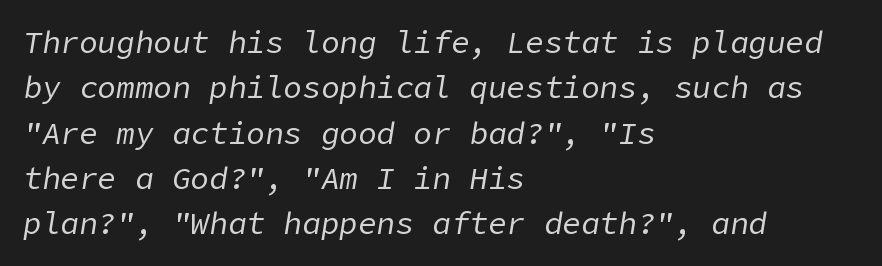
Vertical spacing — default. A typesetter would mark this as italic. The face used here is rendered with its standard letterfit. These glyphs show unthickened strokes, regular width or finer.
